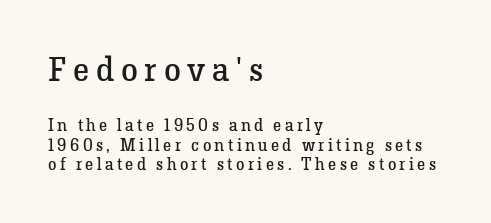
{"serif": "yes", "italic": "no", "bold": "no", "weight": "regular", "width": "normal", "stroke_contrast": "low", "x_height": "medium", "monospaced": "no", "underline": "no", "align": "left", "line_spacing": "tight", "line_spacing_ratio": 1.15, "letter_spacing": "wide", "letter_spacing_em": 0.2, "larger_block": "first", "size_ratio": 2.0, "glyph_px": 34}
